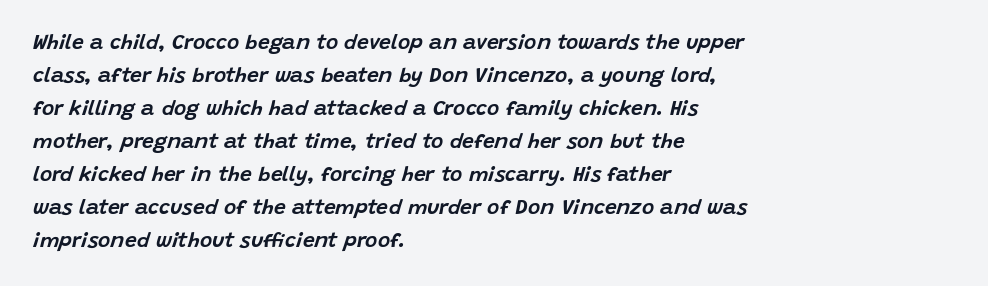
Q: Is the text italic (slanted)? A: Yes, it leans right by about 15 degrees.
Q: Is the text underlined? A: No.
Q: How is the paragraph aligned? A: Left-aligned.
Q: Is the spacing between letters normal or unusually wide? A: Normal.
Q: Is the spacing between lines tight, normal or loose? A: Normal.
